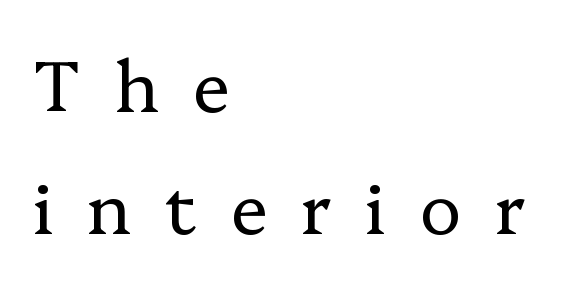
Q: Is the text bold? A: No.
Q: Is the text italic (slanted)? A: No, it is upright.
Q: Is the typeface a serif or a sans-serif typeface? A: Serif.
Q: Is the text underlined? A: No.
Q: How is the paragraph aligned? A: Left-aligned.
Q: Is the spacing between letters normal or unusually wide? A: Unusually wide.
Q: Width (condensed, normal, or wide)? A: Normal.
Q: Stroke contrast? A: Low.
Q: x-height? A: Medium.
Q: Monospaced? A: No.
